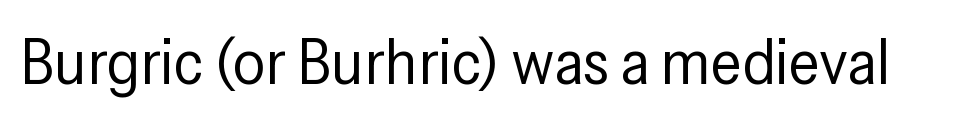
The image shows 64 px regular-weight, condensed sans-serif type, upright; set normal letter spacing, not underlined; low stroke contrast and a medium x-height.
